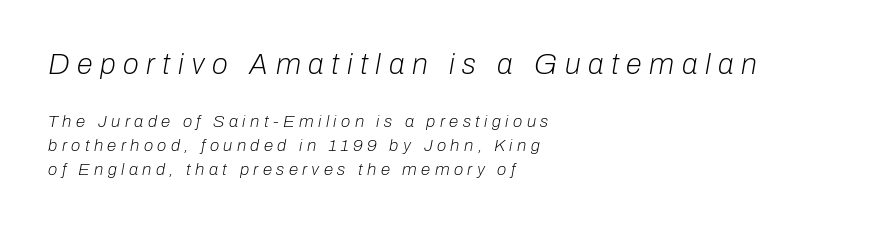
Q: Is the text bold? A: No.
Q: Is the text italic (slanted)? A: Yes, it leans right by about 10 degrees.
Q: Is the text underlined? A: No.
Q: How is the paragraph aligned? A: Left-aligned.
Q: Is the spacing between letters normal or unusually wide? A: Unusually wide.
Q: Is the spacing between lines tight, normal or loose? A: Normal.
Q: Which block of text is set in a larger size, the first (top) or the second (bottom)? A: The first (top) one.
Q: Width (condensed, normal, or wide)? A: Normal.
Q: Stroke contrast? A: Low.
Q: x-height? A: Medium.
Q: Monospaced? A: No.
